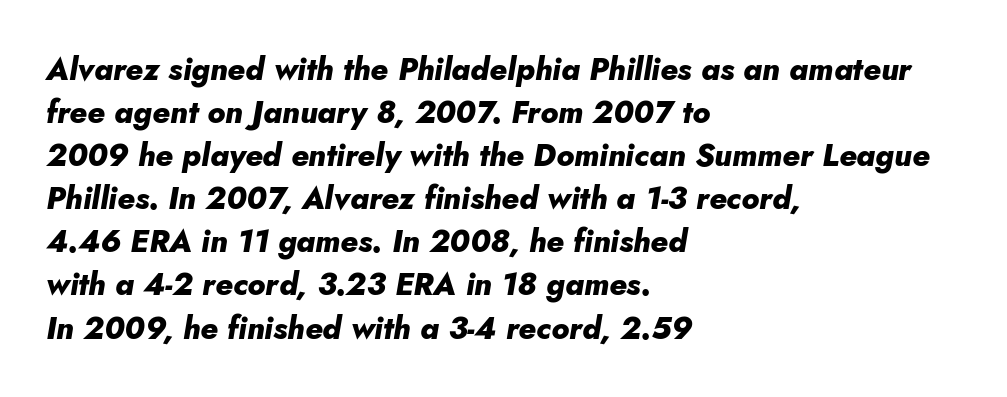
{"italic": "yes", "lean": "right", "slant_degrees": 10, "bold": "yes", "weight": "heavy", "width": "normal", "stroke_contrast": "low", "x_height": "small", "monospaced": "no", "underline": "no", "align": "left", "line_spacing": "normal", "line_spacing_ratio": 1.39, "letter_spacing": "normal", "letter_spacing_em": 0.0, "glyph_px": 31}
